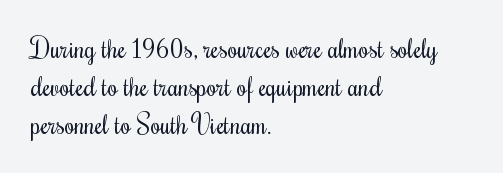
The image shows 26 px text type; set left-aligned, normal line spacing (1.47x), normal letter spacing, not underlined.
